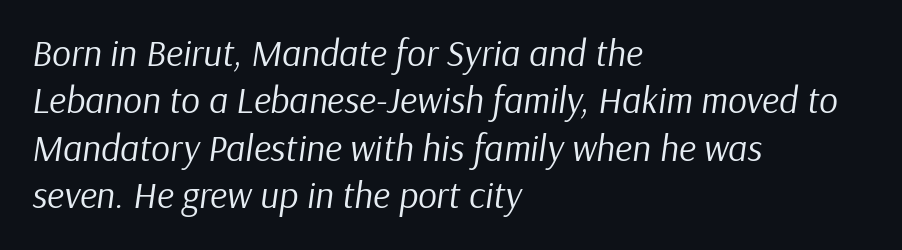
{"italic": "yes", "lean": "right", "slant_degrees": 9, "bold": "no", "weight": "regular", "width": "normal", "stroke_contrast": "low", "x_height": "medium", "monospaced": "no", "underline": "no", "align": "left", "line_spacing": "normal", "line_spacing_ratio": 1.28, "letter_spacing": "normal", "letter_spacing_em": 0.0, "glyph_px": 37}
